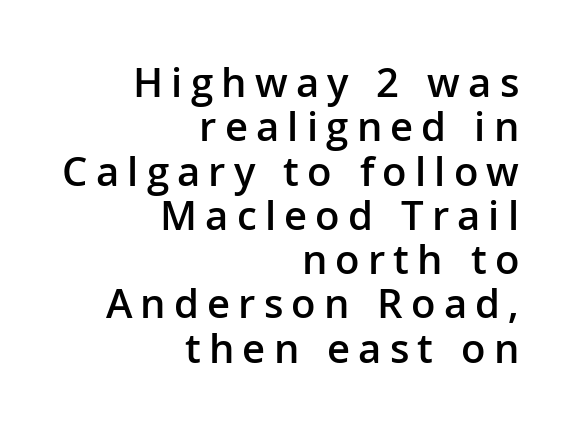
{"serif": "no", "italic": "no", "bold": "semi", "weight": "semibold", "width": "normal", "stroke_contrast": "low", "x_height": "medium", "monospaced": "no", "underline": "no", "align": "right", "line_spacing": "tight", "line_spacing_ratio": 1.03, "glyph_px": 43}
